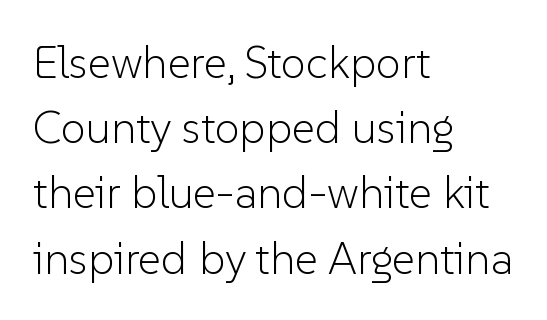
{"serif": "no", "italic": "no", "bold": "no", "weight": "light", "width": "normal", "stroke_contrast": "low", "x_height": "medium", "monospaced": "no", "underline": "no", "align": "left", "line_spacing": "normal", "line_spacing_ratio": 1.45, "letter_spacing": "normal", "letter_spacing_em": 0.0, "glyph_px": 45}
